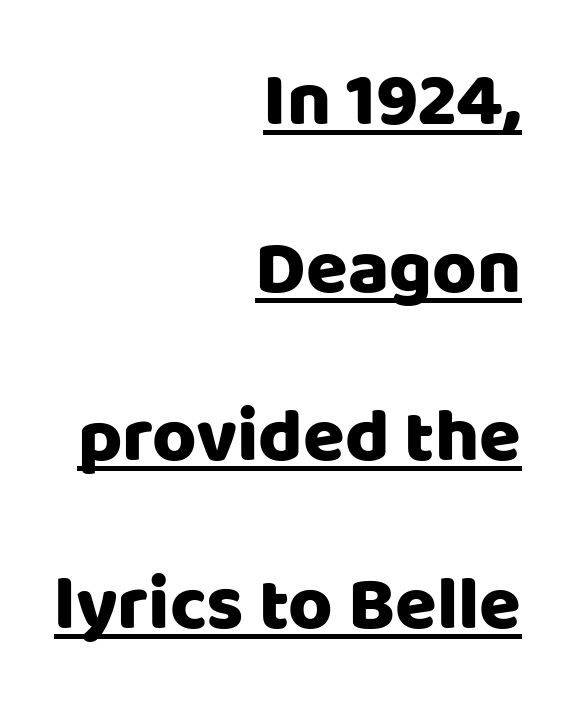
{"serif": "no", "italic": "no", "width": "normal", "stroke_contrast": "low", "x_height": "large", "monospaced": "no", "underline": "yes", "align": "right", "line_spacing": "loose", "line_spacing_ratio": 2.21, "letter_spacing": "normal", "letter_spacing_em": 0.0, "glyph_px": 76}
